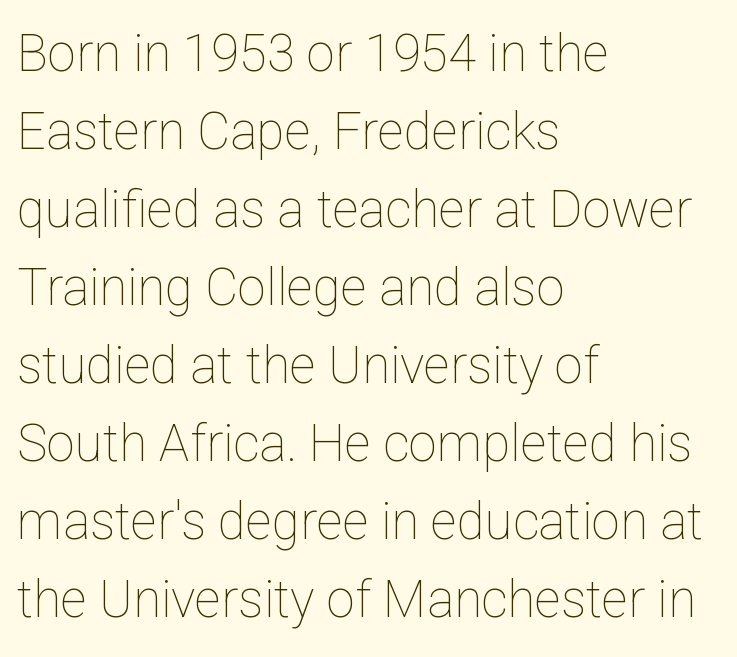
{"italic": "no", "bold": "no", "weight": "thin", "width": "normal", "stroke_contrast": "low", "x_height": "medium", "monospaced": "no", "underline": "no", "align": "left", "line_spacing": "normal", "line_spacing_ratio": 1.53, "letter_spacing": "normal", "letter_spacing_em": 0.0, "glyph_px": 51}
